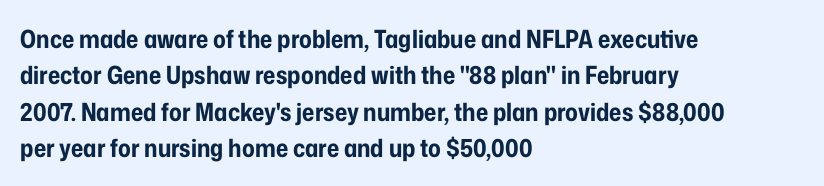
{"italic": "no", "bold": "yes", "underline": "no", "align": "left", "line_spacing": "normal", "line_spacing_ratio": 1.46, "letter_spacing": "normal", "letter_spacing_em": 0.0, "glyph_px": 25}
